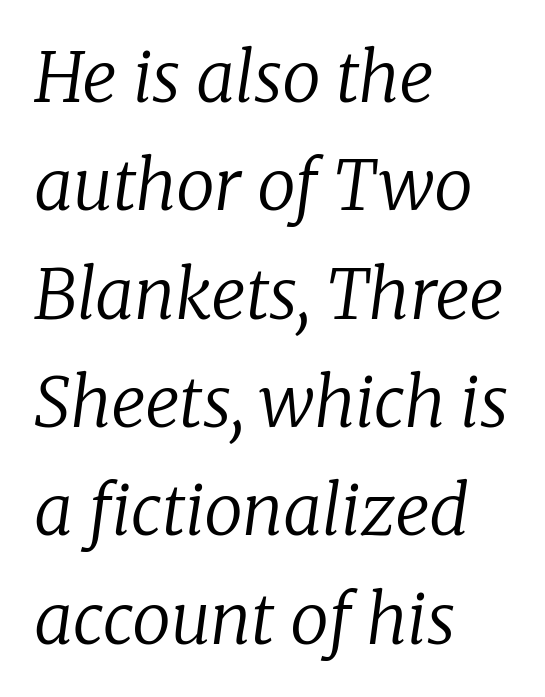
Q: Is the text bold? A: No.
Q: Is the text italic (slanted)? A: Yes, it leans right by about 8 degrees.
Q: Is the typeface a serif or a sans-serif typeface? A: Serif.
Q: Is the text underlined? A: No.
Q: How is the paragraph aligned? A: Left-aligned.
Q: Is the spacing between letters normal or unusually wide? A: Normal.
Q: Is the spacing between lines tight, normal or loose? A: Normal.
Q: Width (condensed, normal, or wide)? A: Normal.
Q: Stroke contrast? A: Low.
Q: x-height? A: Medium.
Q: Monospaced? A: No.
